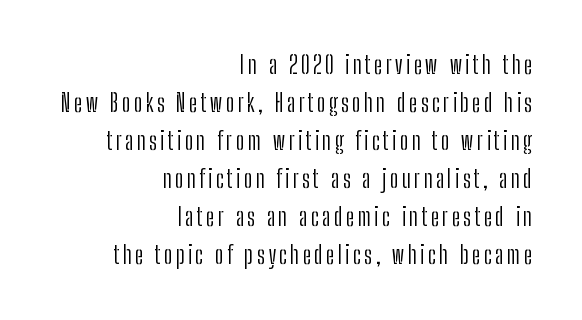
{"italic": "no", "bold": "no", "underline": "no", "align": "right", "line_spacing": "normal", "line_spacing_ratio": 1.58, "glyph_px": 24}
